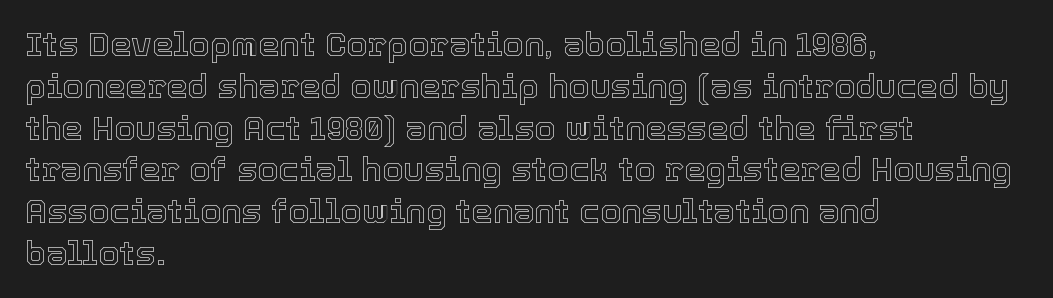
Q: Is the text italic (slanted)? A: No, it is upright.
Q: Is the text underlined? A: No.
Q: How is the paragraph aligned? A: Left-aligned.
Q: Is the spacing between letters normal or unusually wide? A: Normal.
Q: Width (condensed, normal, or wide)? A: Normal.
Q: x-height? A: Medium.
Q: Monospaced? A: No.
